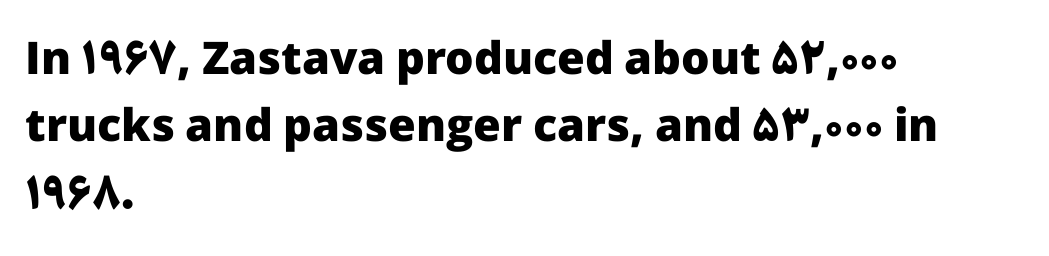
Q: Is the text bold? A: Yes.
Q: Is the text italic (slanted)? A: No, it is upright.
Q: Is the typeface a serif or a sans-serif typeface? A: Sans-serif.
Q: Is the text underlined? A: No.
Q: How is the paragraph aligned? A: Left-aligned.
Q: Is the spacing between letters normal or unusually wide? A: Normal.
Q: Is the spacing between lines tight, normal or loose? A: Normal.
Q: Width (condensed, normal, or wide)? A: Normal.
Q: Stroke contrast? A: Low.
Q: x-height? A: Medium.
Q: Monospaced? A: No.
